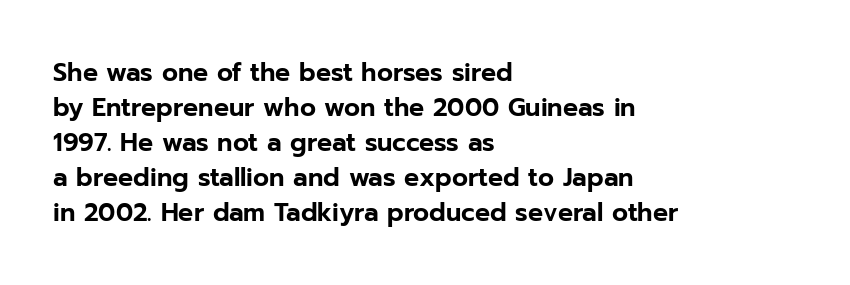
{"italic": "no", "underline": "no", "align": "left", "line_spacing": "normal", "line_spacing_ratio": 1.4, "letter_spacing": "normal", "letter_spacing_em": 0.0, "glyph_px": 25}
